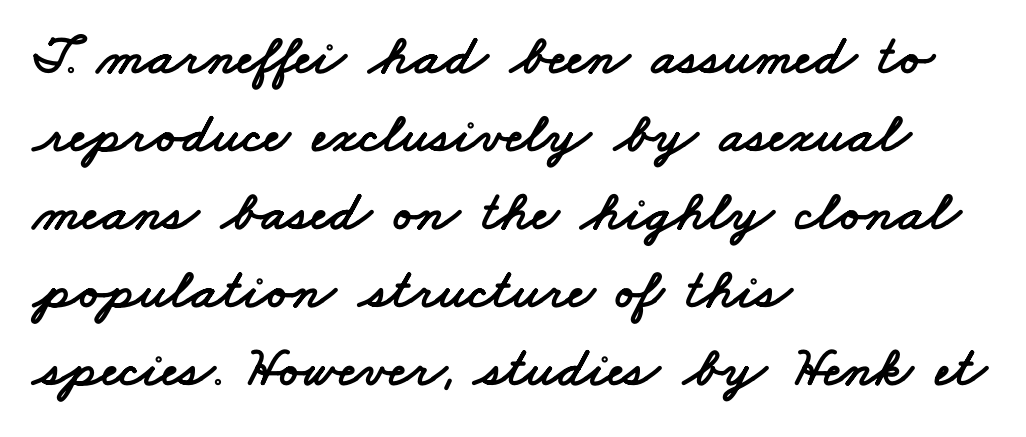
Type without underlining. Each letter keeps its own natural width here, so spacing adapts to shape. The gaps between neighbouring characters are ordinary and unremarkable. The ragged edge is on the right, which tells us the setting is flush left.
